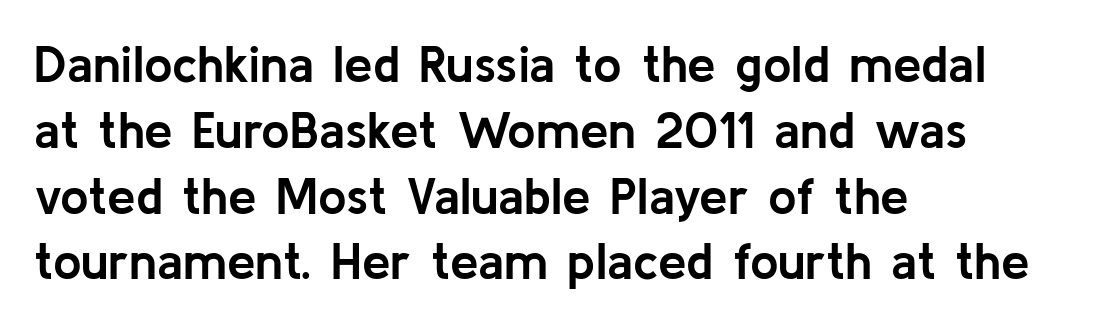
Visually the block forms a straight wall on the left and a jagged coastline on the right. Words appear dense and cohesive because spacing is normal. Serif or sans? Sans — the stroke terminals are bare. You could not count columns in this text — the font is proportionally spaced. This block has exactly the height ordinary leading produces.
